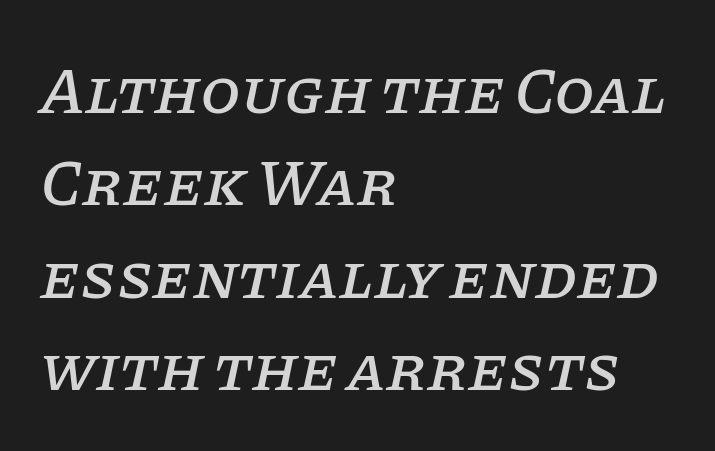
You could not count columns in this text — the font is proportionally spaced. Are there feet on the stems? There are — it's a serif. If you measured baseline to baseline, you'd find a middling distance. Students, note that the glyphs here touch the page at normal intervals. Clear beneath every line of the passage. The letters are slanted; this is an italic face.
